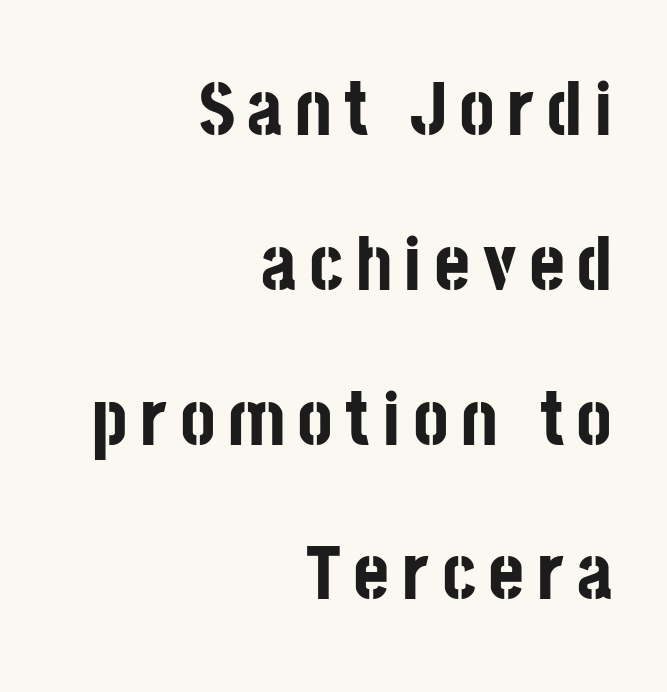
Q: Is the text bold? A: Yes.
Q: Is the text italic (slanted)? A: No, it is upright.
Q: Is the typeface a serif or a sans-serif typeface? A: Sans-serif.
Q: Is the text underlined? A: No.
Q: How is the paragraph aligned? A: Right-aligned.
Q: Is the spacing between lines tight, normal or loose? A: Loose.
Q: Width (condensed, normal, or wide)? A: Condensed.
Q: Stroke contrast? A: Low.
Q: x-height? A: Large.
Q: Monospaced? A: No.
